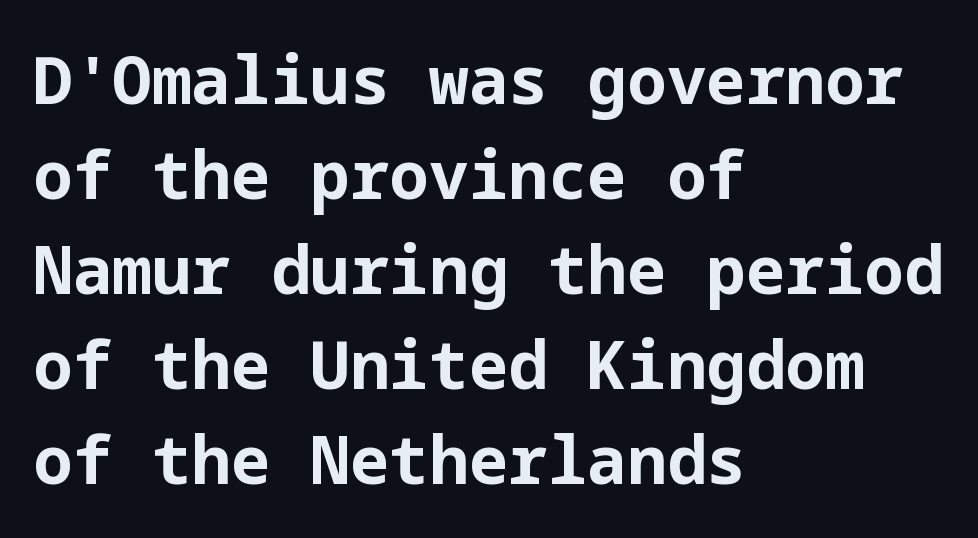
In terms of letterspacing, this is plain default setting. This block has exactly the height ordinary leading produces. Does the lettering tilt? It doesn't — this is upright. The strip under each line holds only bare page. Observe the absence of serifs on each vertical stroke in this sample.
